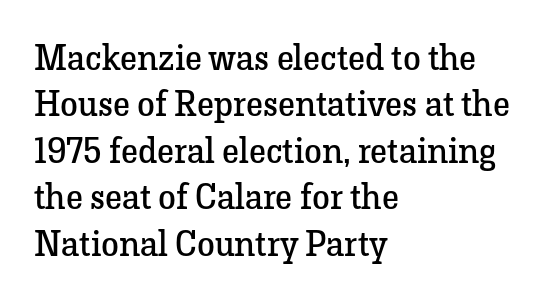
The image shows 36 px regular-weight serif type, upright; set left-aligned, normal line spacing (1.29x), normal letter spacing, not underlined; low stroke contrast and a medium x-height.
